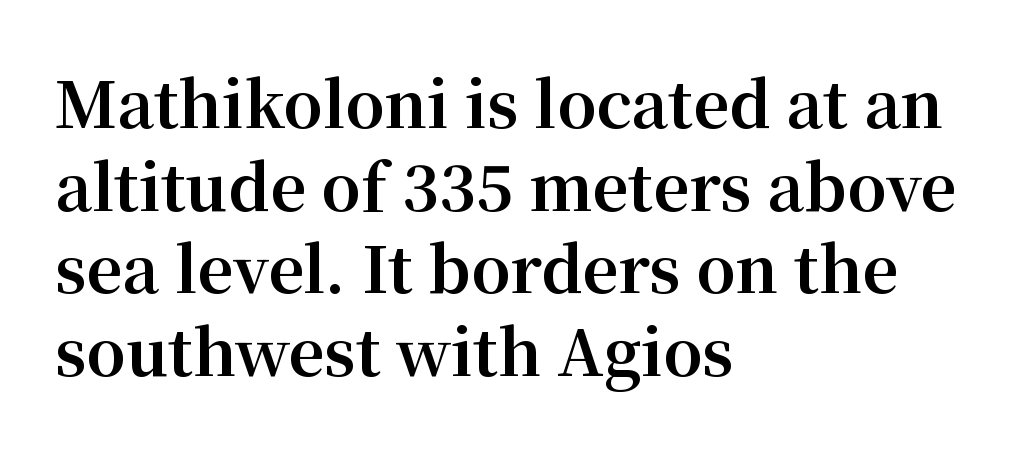
Q: Is the text bold? A: Yes.
Q: Is the text italic (slanted)? A: No, it is upright.
Q: Is the typeface a serif or a sans-serif typeface? A: Serif.
Q: Is the text underlined? A: No.
Q: How is the paragraph aligned? A: Left-aligned.
Q: Is the spacing between letters normal or unusually wide? A: Normal.
Q: Is the spacing between lines tight, normal or loose? A: Normal.
Q: Width (condensed, normal, or wide)? A: Normal.
Q: Stroke contrast? A: Medium.
Q: x-height? A: Medium.
Q: Monospaced? A: No.
